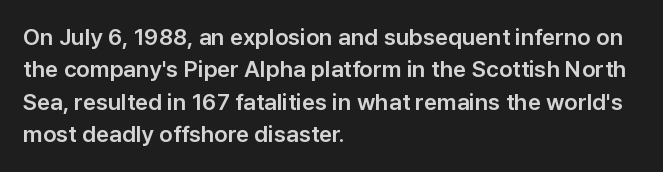
Q: Is the text italic (slanted)? A: No, it is upright.
Q: Is the text underlined? A: No.
Q: How is the paragraph aligned? A: Left-aligned.
Q: Is the spacing between letters normal or unusually wide? A: Normal.
Q: Is the spacing between lines tight, normal or loose? A: Normal.
